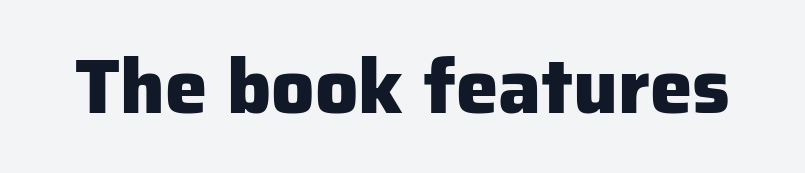
These lines keep a tight, regular rhythm from letter to letter. The type sits square on the baseline with zero lean. Descenders hang freely into open space. The characters look thick and weighty, a clear bold.
